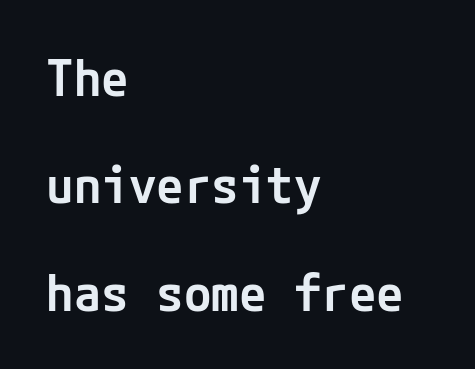
{"serif": "no", "italic": "no", "bold": "semi", "weight": "semibold", "width": "normal", "stroke_contrast": "low", "x_height": "medium", "underline": "no", "align": "left", "line_spacing": "loose", "line_spacing_ratio": 2.15, "letter_spacing": "normal", "letter_spacing_em": 0.0, "glyph_px": 50}
